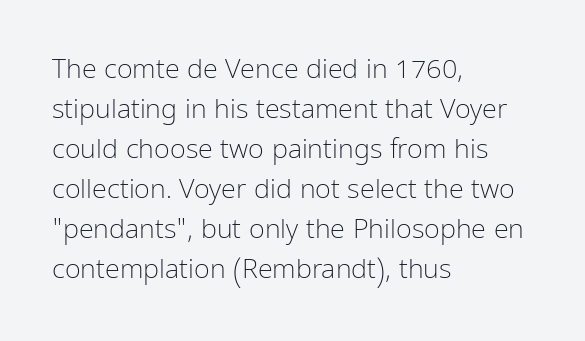
The image shows 27 px text type, upright; set left-aligned, normal line spacing (1.48x), normal letter spacing, not underlined.
